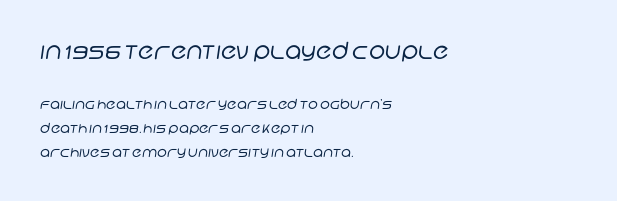
The typesetter chose a ragged-right arrangement here. You get the large type first, then a drop to smaller type. The letters sit at their default tracking, neither squeezed nor spread. Notice how descenders clear the ascenders below comfortably — that's standard leading. Letters have the restrained weight of plain body copy at most.
